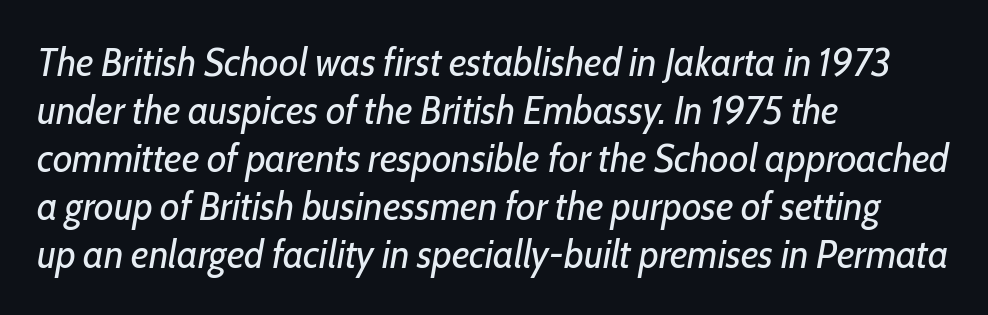
Ink coverage per letter is moderate at most. The face used here is proportionally spaced, like ordinary book or web type. These lines were composed using italics. Honestly, there is no underline to notice here at all. Notice how the passage keeps a crisp vertical edge on the left only.
